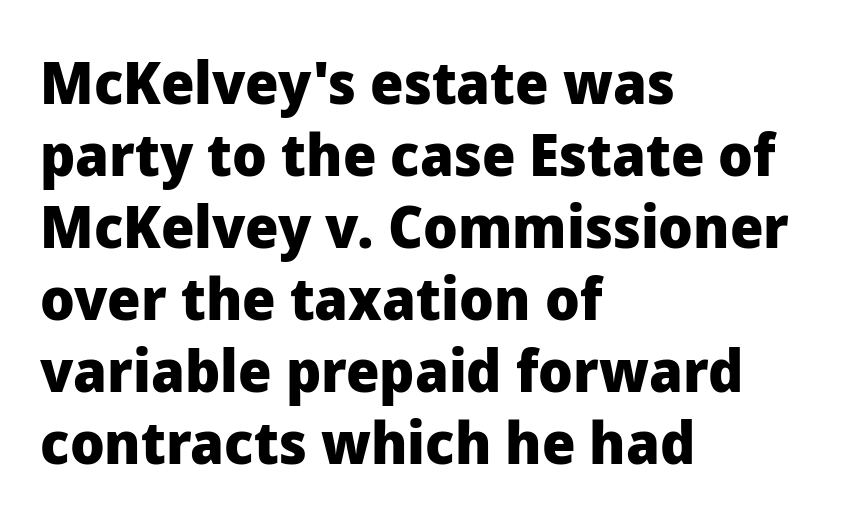
Emphasis by weight is at full strength: bold. The letters stand straight up with perfectly vertical stems. Note the varied advance widths — an 'i' is clearly narrower than an 'm'. Check the space under the baseline: it is left empty. The lines are quadded left. Words appear dense and cohesive because spacing is normal.
